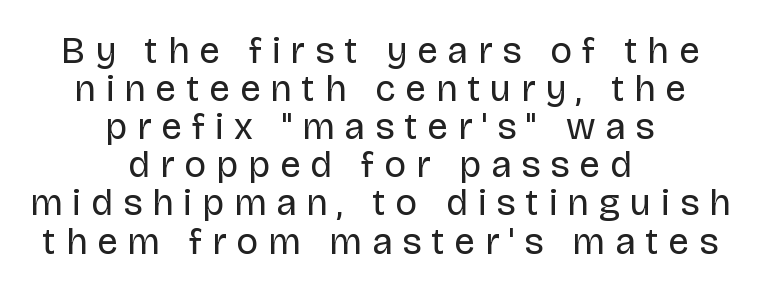
Q: Is the text bold? A: No.
Q: Is the text italic (slanted)? A: No, it is upright.
Q: Is the typeface a serif or a sans-serif typeface? A: Sans-serif.
Q: Is the text underlined? A: No.
Q: How is the paragraph aligned? A: Centered.
Q: Is the spacing between letters normal or unusually wide? A: Unusually wide.
Q: Is the spacing between lines tight, normal or loose? A: Tight.
Q: Width (condensed, normal, or wide)? A: Normal.
Q: Stroke contrast? A: Low.
Q: x-height? A: Large.
Q: Monospaced? A: No.
